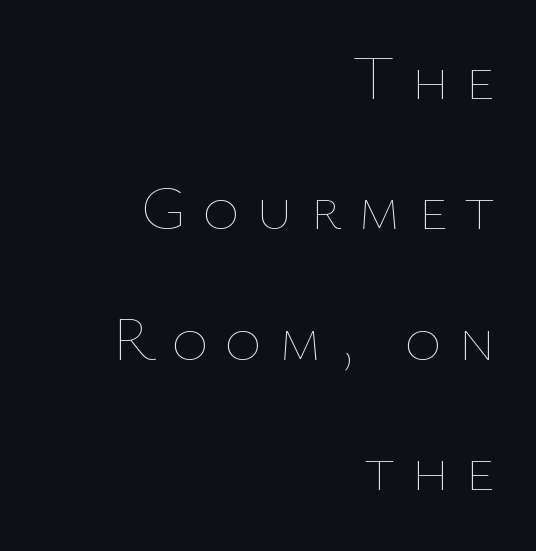
No chunkiness to these letters — they're not bold. The leading is generous, giving the passage an open texture. This sample has the flowing, uneven cadence of proportional lettering. Each row of text sits above clean, open space. These lines stack with their right ends in a neat column.
